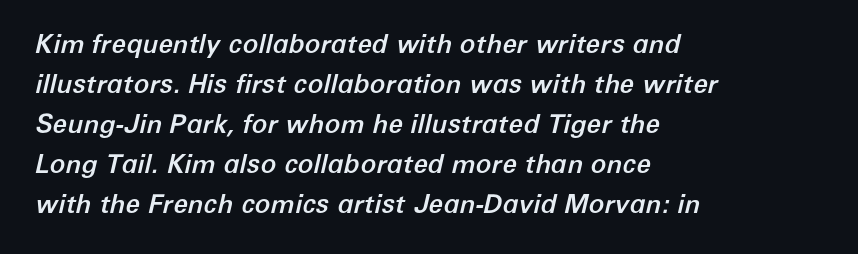
Q: Is the text italic (slanted)? A: Yes, it leans right by about 12 degrees.
Q: Is the text underlined? A: No.
Q: How is the paragraph aligned? A: Left-aligned.
Q: Is the spacing between letters normal or unusually wide? A: Normal.
Q: Is the spacing between lines tight, normal or loose? A: Normal.
